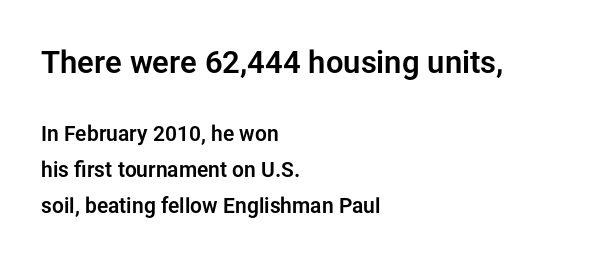
{"serif": "no", "italic": "no", "width": "normal", "stroke_contrast": "low", "x_height": "medium", "monospaced": "no", "underline": "no", "align": "left", "line_spacing_ratio": 1.71, "letter_spacing": "normal", "letter_spacing_em": 0.0, "larger_block": "first", "size_ratio": 1.48, "glyph_px": 31}
